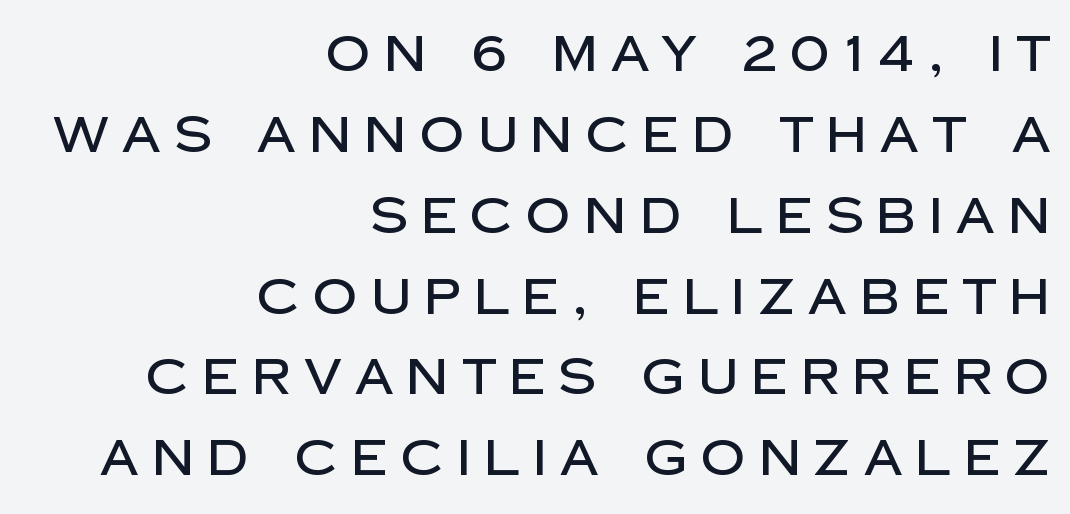
Horizontal alignment here is rightward, an uncommon choice for prose. Rule under the text: the space is simply empty. Look at the bottom of the vertical strokes: they stop flat, with no serifs. Is this a fixed-width face? No — the glyphs have proportional, varying widths. The block of text has a typical density, with ordinary space between rows. The lettering stays uniformly vertical, giving the passage a roman look.
